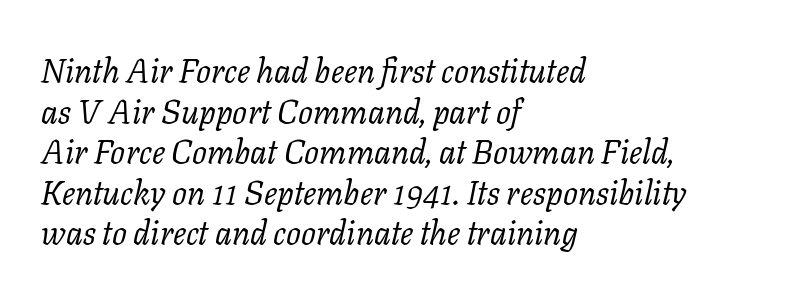
Q: Is the text bold? A: No.
Q: Is the text italic (slanted)? A: Yes, it leans right by about 11 degrees.
Q: Is the typeface a serif or a sans-serif typeface? A: Serif.
Q: Is the text underlined? A: No.
Q: How is the paragraph aligned? A: Left-aligned.
Q: Is the spacing between letters normal or unusually wide? A: Normal.
Q: Width (condensed, normal, or wide)? A: Normal.
Q: Stroke contrast? A: Low.
Q: x-height? A: Medium.
Q: Monospaced? A: No.
